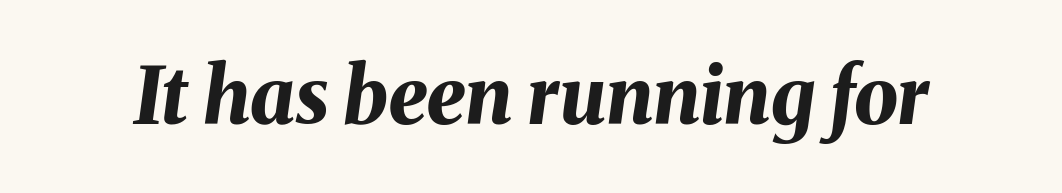
In terms of weight, the rendering is a true, heavy bold. Each row of text sits above clean, open space. Think of a printed novel: that variable character pitch is what you see here. This is oblique type, the kind used for emphasis or titles.
